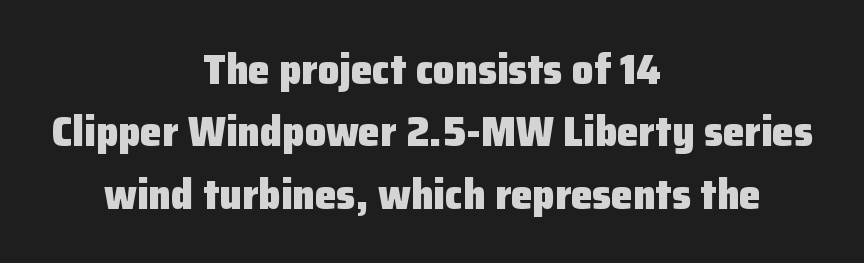
Posture: vertical. Words float on clear page, feet unadorned. Students, observe: this is what conventionally led text looks like. To sum up the face: it is a sans, with no serifs.
